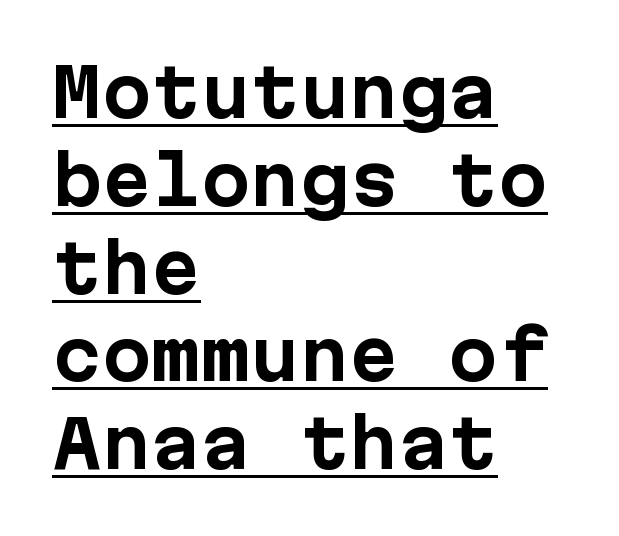
Glyph-to-glyph distance matches everyday printed text. This rendering features underlined lettering. The type family on display is of the sans-serif kind. Chunky letters — that's bold for sure. Note the uniform advance width — an 'i' takes as much space as an 'm'.
